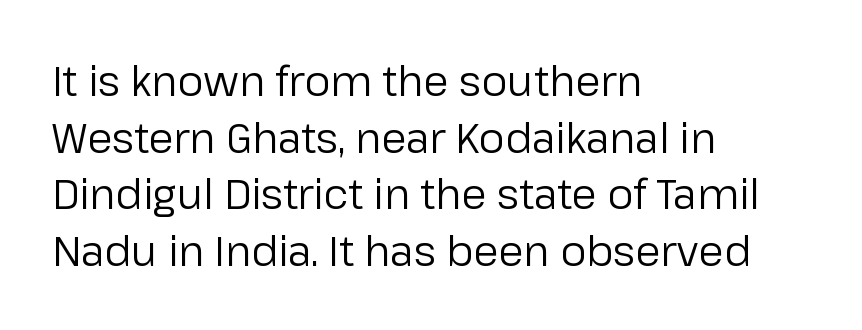
Q: Is the text bold? A: No.
Q: Is the text italic (slanted)? A: No, it is upright.
Q: Is the typeface a serif or a sans-serif typeface? A: Sans-serif.
Q: Is the text underlined? A: No.
Q: How is the paragraph aligned? A: Left-aligned.
Q: Is the spacing between letters normal or unusually wide? A: Normal.
Q: Is the spacing between lines tight, normal or loose? A: Normal.
Q: Width (condensed, normal, or wide)? A: Normal.
Q: Stroke contrast? A: Low.
Q: x-height? A: Medium.
Q: Monospaced? A: No.
